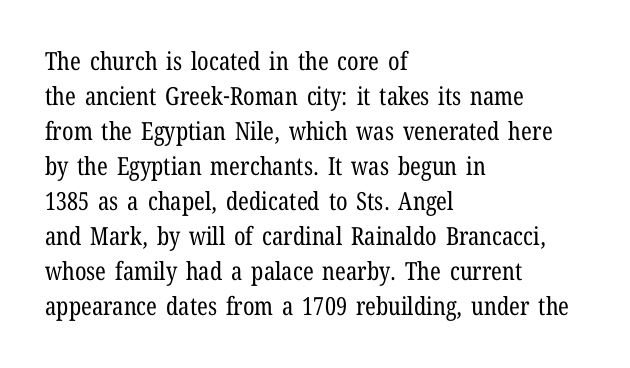
Nobody drew a line under any word here. The passage is arranged the way most books set body copy — flush left. Is the stroke heavy? The answer is a plain regular-or-lighter. Nobody touched the tracking dial on this one. A roman cut, with each character standing at attention. The space between consecutive lines is moderate.
